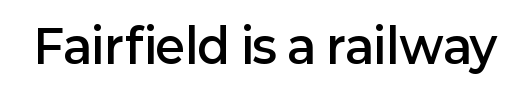
Q: Is the text bold? A: Semi-bold.
Q: Is the text italic (slanted)? A: No, it is upright.
Q: Is the typeface a serif or a sans-serif typeface? A: Sans-serif.
Q: Is the text underlined? A: No.
Q: Is the spacing between letters normal or unusually wide? A: Normal.
Q: Width (condensed, normal, or wide)? A: Normal.
Q: Stroke contrast? A: Low.
Q: x-height? A: Medium.
Q: Monospaced? A: No.
